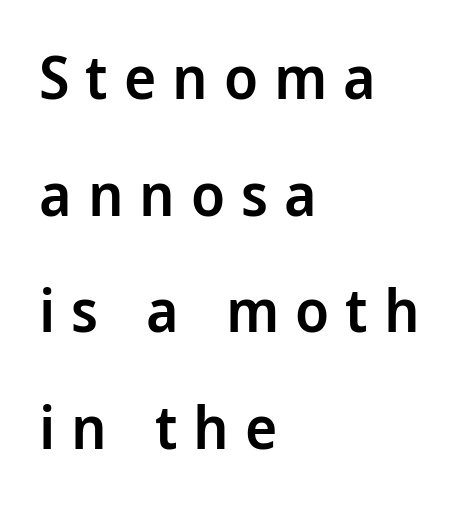
The image shows 61 px semibold, condensed sans-serif type, upright; set left-aligned, loose line spacing (1.91x), unusually wide letter spacing (+0.26 em), not underlined; low stroke contrast and a large x-height.
